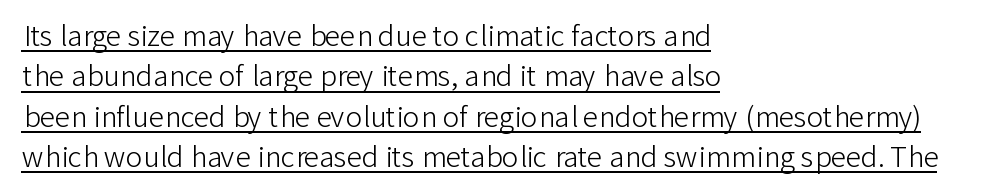
Q: Is the text bold? A: No.
Q: Is the text italic (slanted)? A: No, it is upright.
Q: Is the typeface a serif or a sans-serif typeface? A: Sans-serif.
Q: Is the text underlined? A: Yes.
Q: How is the paragraph aligned? A: Left-aligned.
Q: Is the spacing between letters normal or unusually wide? A: Normal.
Q: Is the spacing between lines tight, normal or loose? A: Normal.
Q: Width (condensed, normal, or wide)? A: Normal.
Q: Stroke contrast? A: Low.
Q: x-height? A: Medium.
Q: Monospaced? A: No.
